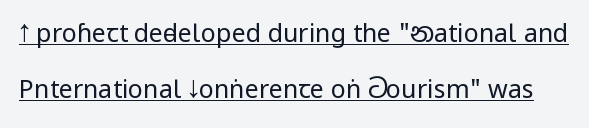
Q: Is the text bold? A: No.
Q: Is the text italic (slanted)? A: No, it is upright.
Q: Is the text underlined? A: Yes.
Q: Is the spacing between letters normal or unusually wide? A: Normal.
Q: Is the spacing between lines tight, normal or loose? A: Loose.
